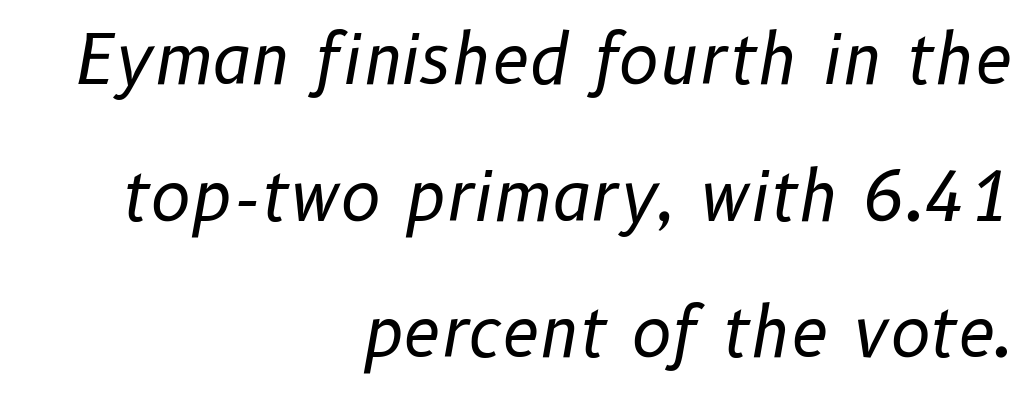
{"italic": "yes", "lean": "right", "slant_degrees": 10, "bold": "no", "weight": "regular", "width": "normal", "stroke_contrast": "low", "x_height": "medium", "monospaced": "no", "underline": "no", "align": "right", "line_spacing": "loose", "line_spacing_ratio": 2.01, "letter_spacing": "normal", "letter_spacing_em": 0.0, "glyph_px": 68}
